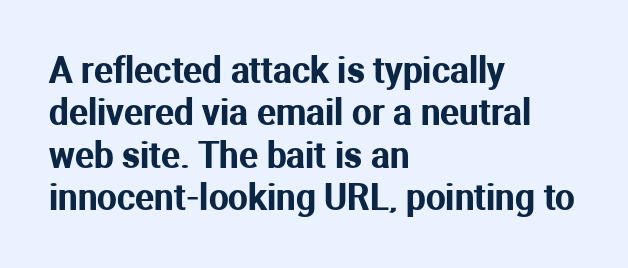
Q: Is the text italic (slanted)? A: No, it is upright.
Q: Is the typeface a serif or a sans-serif typeface? A: Sans-serif.
Q: Is the text underlined? A: No.
Q: How is the paragraph aligned? A: Left-aligned.
Q: Is the spacing between letters normal or unusually wide? A: Normal.
Q: Width (condensed, normal, or wide)? A: Normal.
Q: Stroke contrast? A: Medium.
Q: x-height? A: Medium.
Q: Monospaced? A: No.
